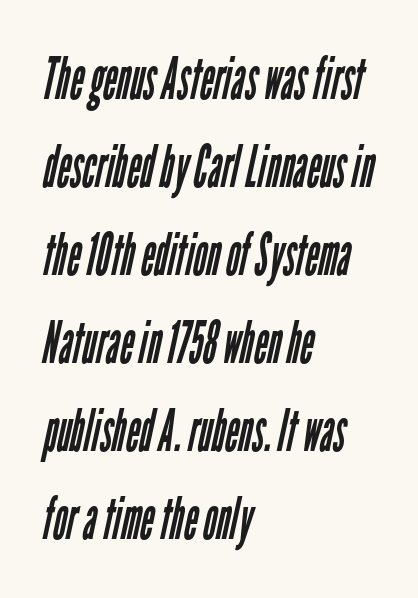
Q: Is the text bold? A: No.
Q: Is the typeface a serif or a sans-serif typeface? A: Sans-serif.
Q: Is the text underlined? A: No.
Q: How is the paragraph aligned? A: Left-aligned.
Q: Is the spacing between letters normal or unusually wide? A: Normal.
Q: Is the spacing between lines tight, normal or loose? A: Normal.
Q: Width (condensed, normal, or wide)? A: Condensed.
Q: Stroke contrast? A: Low.
Q: x-height? A: Medium.
Q: Monospaced? A: No.
